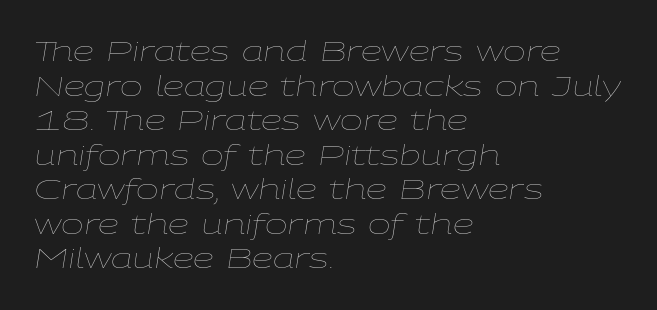
{"italic": "yes", "lean": "right", "slant_degrees": 9, "bold": "no", "underline": "no", "align": "left", "line_spacing": "normal", "line_spacing_ratio": 1.28, "letter_spacing": "normal", "letter_spacing_em": 0.0, "glyph_px": 27}
